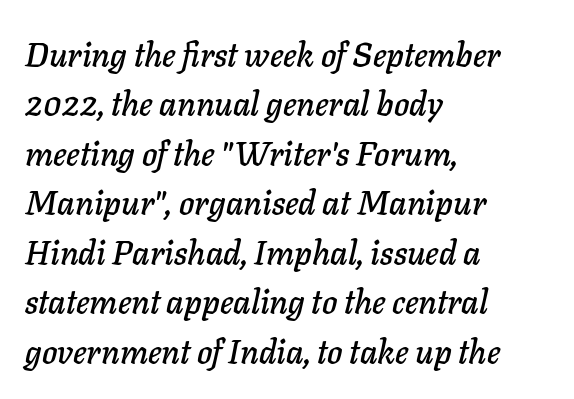
Is there much room between lines? A standard amount, neither cramped nor airy. Compared with a centered layout, this one pins lines to the left instead. These lines are rendered in a variable-pitch font. Quick note: underline off. This is oblique type, the kind used for emphasis or titles.
